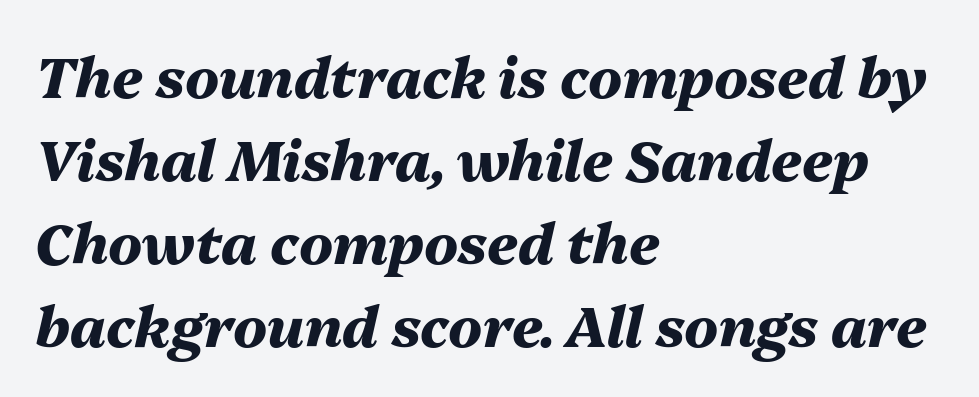
Underlining? Definitely not there. This block has exactly the height ordinary leading produces. Does the weight exceed regular? Yes, all the way to bold. You can tell it's italic because the verticals aren't actually vertical.
